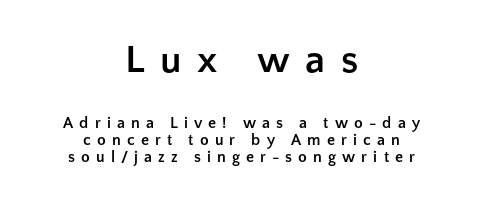
Q: Is the text bold? A: Yes.
Q: Is the text italic (slanted)? A: No, it is upright.
Q: Is the typeface a serif or a sans-serif typeface? A: Sans-serif.
Q: Is the text underlined? A: No.
Q: How is the paragraph aligned? A: Centered.
Q: Is the spacing between letters normal or unusually wide? A: Unusually wide.
Q: Is the spacing between lines tight, normal or loose? A: Tight.
Q: Which block of text is set in a larger size, the first (top) or the second (bottom)? A: The first (top) one.
Q: Width (condensed, normal, or wide)? A: Normal.
Q: Stroke contrast? A: Low.
Q: x-height? A: Medium.
Q: Monospaced? A: No.
